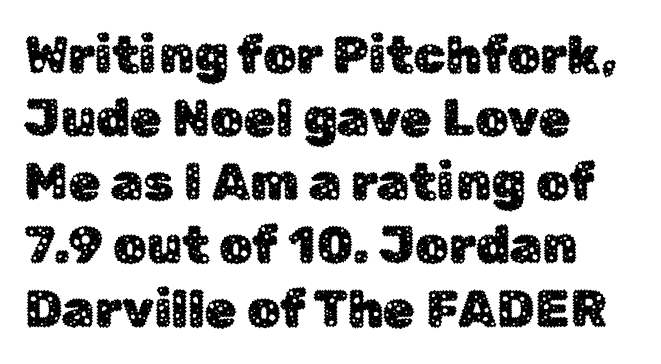
The setting favours the left margin, as ordinary paragraphs usually do. This rendering employs a face without finishing strokes, i.e., a sans-serif. Inter-character spacing is left at the font's built-in metrics. No word sits above an underline.
